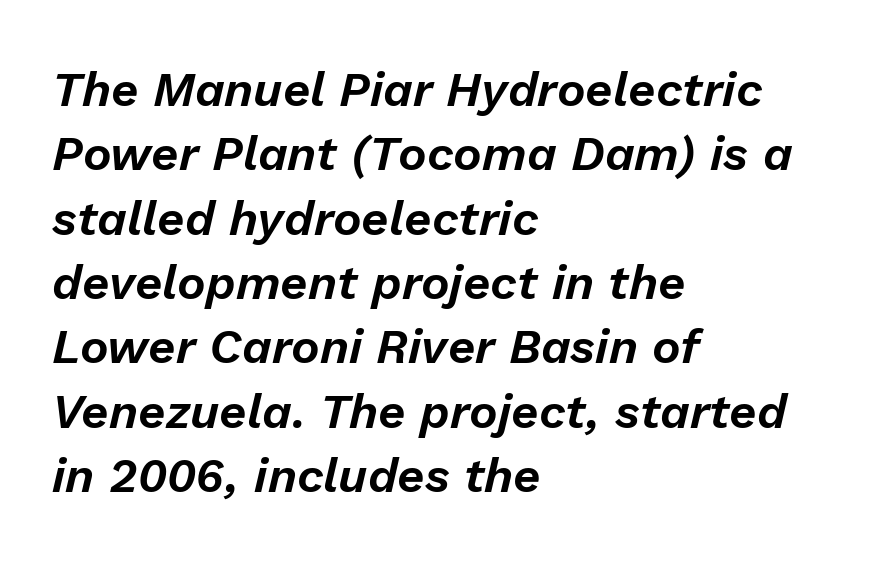
The image shows 48 px text type, italic (leaning right); set left-aligned, normal line spacing (1.34x), normal letter spacing, not underlined; low stroke contrast and a medium x-height.
